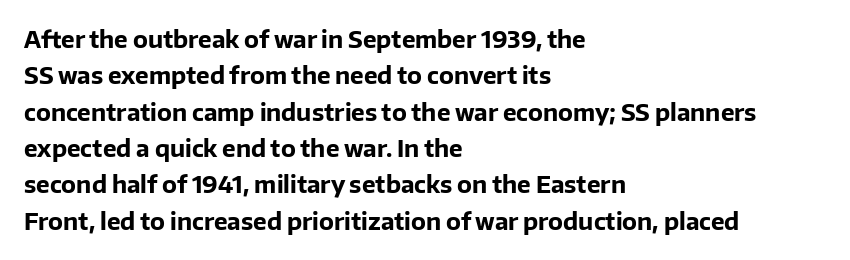
The text block is weighted toward the left margin, trailing off unevenly rightward. These lines carry a lot of weight — the face is fully bold. The letters stand upright; this is a roman face. Each row of text sits above clean, open space. This rendering leaves character spacing at its baseline value.
